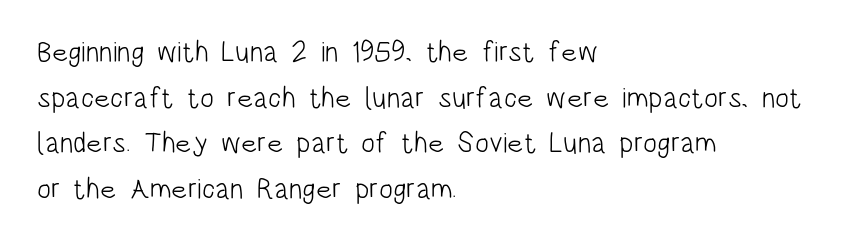
{"serif": "no", "italic": "no", "bold": "no", "weight": "light", "width": "condensed", "stroke_contrast": "low", "x_height": "large", "monospaced": "no", "underline": "no", "align": "left", "line_spacing": "normal", "line_spacing_ratio": 1.57, "letter_spacing": "normal", "letter_spacing_em": 0.0, "glyph_px": 29}
